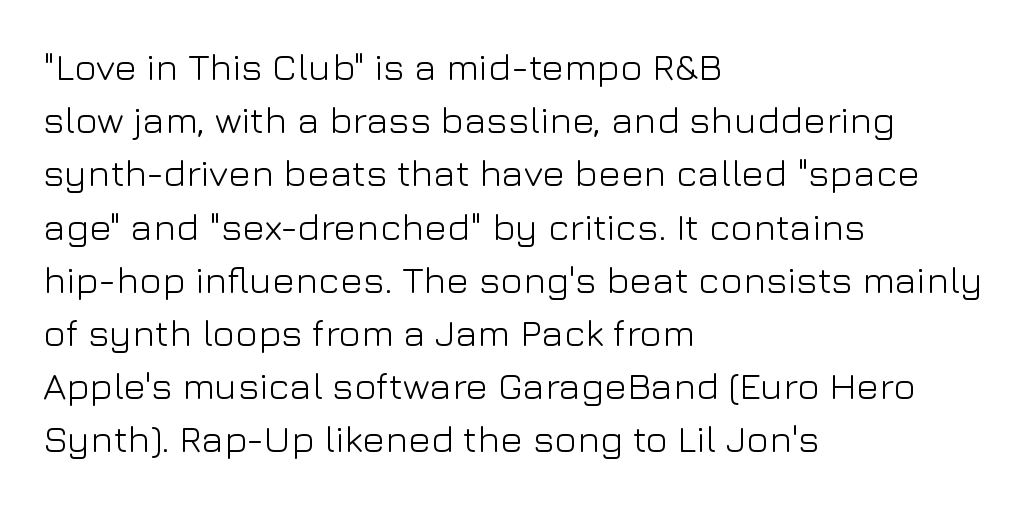
The image shows 38 px light sans-serif type, upright; set left-aligned, normal line spacing (1.4x), normal letter spacing, not underlined; low stroke contrast and a medium x-height.
